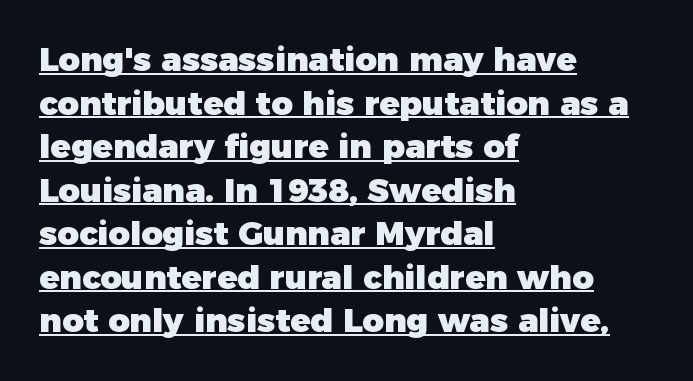
These lines were composed using upright roman letters. Notice how a bar underscores the lettering throughout. The compositor pushed each line to the left boundary. The designer went with a sans here, leaving each stem footless.
